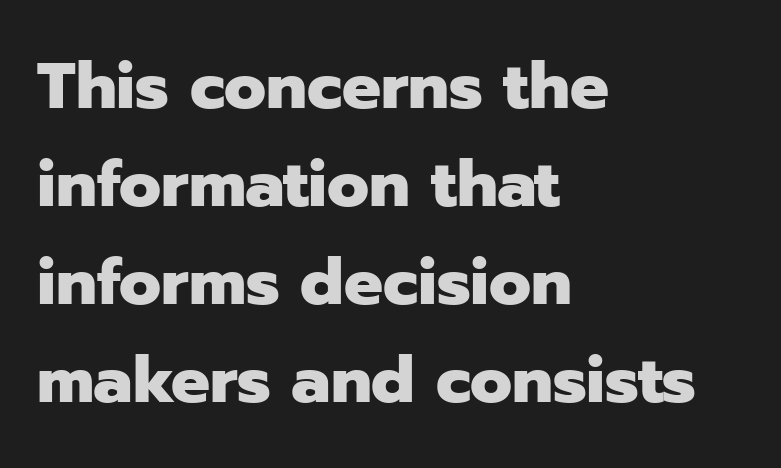
The image shows 65 px heavy sans-serif type, upright; set left-aligned, normal line spacing (1.51x), normal letter spacing, not underlined; low stroke contrast and a medium x-height.
